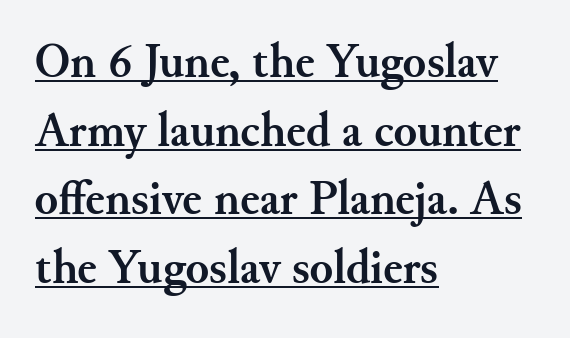
{"serif": "yes", "italic": "no", "bold": "yes", "weight": "semibold", "width": "normal", "stroke_contrast": "medium", "x_height": "small", "monospaced": "no", "underline": "yes", "align": "left", "line_spacing": "normal", "line_spacing_ratio": 1.43, "letter_spacing": "normal", "letter_spacing_em": 0.0, "glyph_px": 48}
